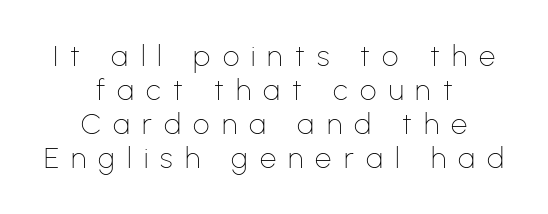
{"serif": "no", "italic": "no", "bold": "no", "weight": "thin", "width": "normal", "stroke_contrast": "low", "x_height": "medium", "monospaced": "no", "underline": "no", "align": "center", "line_spacing_ratio": 1.17, "letter_spacing": "wide", "letter_spacing_em": 0.42, "glyph_px": 29}
